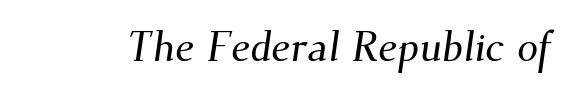
The image shows 42 px serif type; set normal letter spacing, not underlined; medium stroke contrast and a small x-height.
